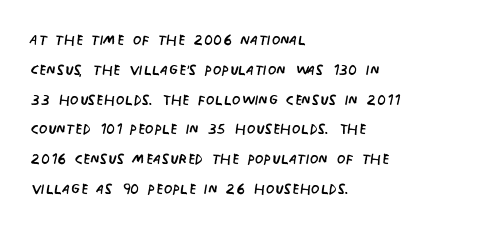
The image shows 20 px text type; set left-aligned, normal line spacing (1.49x), normal letter spacing, not underlined.
